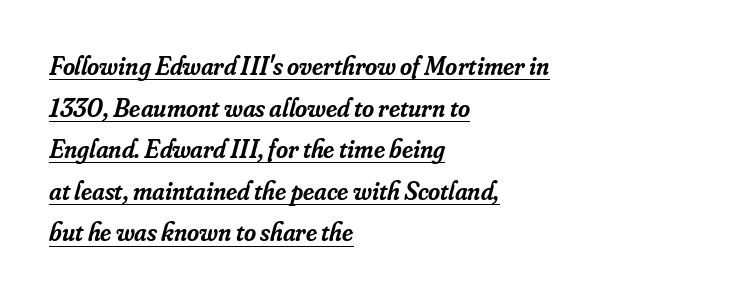
Q: Is the text bold? A: Semi-bold.
Q: Is the text italic (slanted)? A: Yes, it leans right by about 16 degrees.
Q: Is the text underlined? A: Yes.
Q: How is the paragraph aligned? A: Left-aligned.
Q: Is the spacing between letters normal or unusually wide? A: Normal.
Q: Is the spacing between lines tight, normal or loose? A: Normal.
